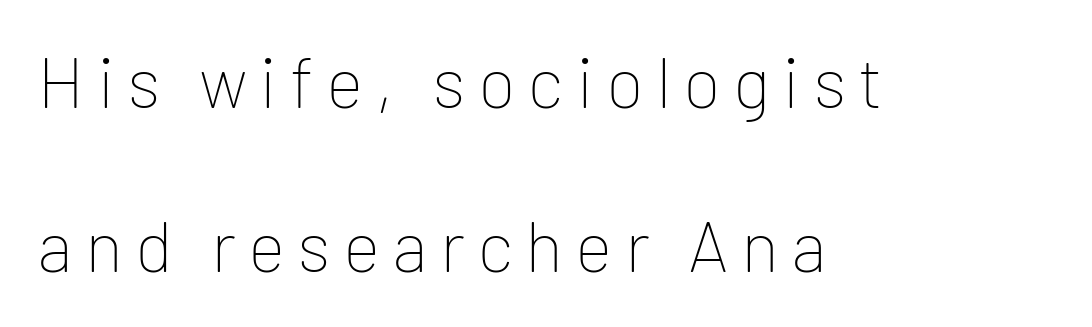
{"serif": "no", "italic": "no", "bold": "no", "weight": "thin", "width": "normal", "stroke_contrast": "low", "x_height": "medium", "monospaced": "no", "underline": "no", "align": "left", "line_spacing": "loose", "line_spacing_ratio": 2.31, "glyph_px": 71}
